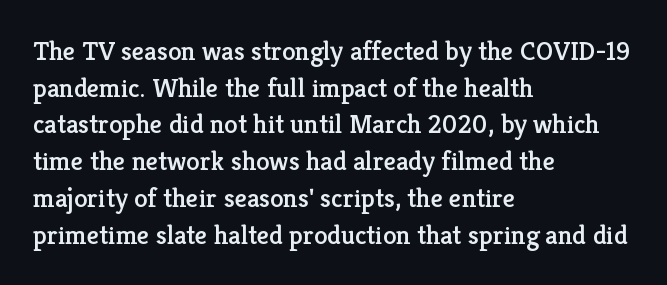
Q: Is the text italic (slanted)? A: No, it is upright.
Q: Is the text underlined? A: No.
Q: How is the paragraph aligned? A: Left-aligned.
Q: Is the spacing between letters normal or unusually wide? A: Normal.
Q: Is the spacing between lines tight, normal or loose? A: Normal.
